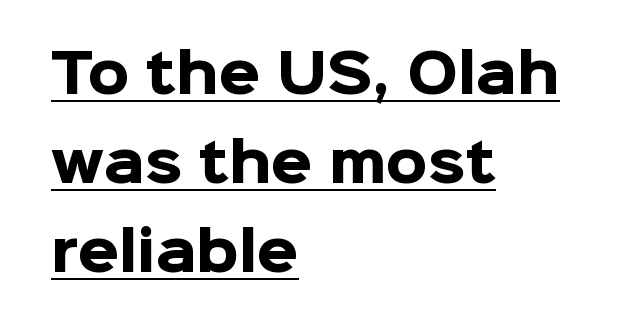
{"serif": "no", "italic": "no", "bold": "yes", "weight": "heavy", "width": "normal", "stroke_contrast": "low", "x_height": "medium", "monospaced": "no", "underline": "yes", "align": "left", "line_spacing": "normal", "line_spacing_ratio": 1.68, "letter_spacing": "normal", "letter_spacing_em": 0.0, "glyph_px": 53}
